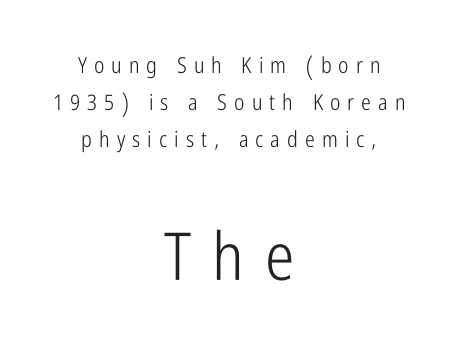
Q: Is the text bold? A: No.
Q: Is the text italic (slanted)? A: No, it is upright.
Q: Is the typeface a serif or a sans-serif typeface? A: Sans-serif.
Q: Is the text underlined? A: No.
Q: How is the paragraph aligned? A: Centered.
Q: Is the spacing between letters normal or unusually wide? A: Unusually wide.
Q: Is the spacing between lines tight, normal or loose? A: Normal.
Q: Which block of text is set in a larger size, the first (top) or the second (bottom)? A: The second (bottom) one.
Q: Width (condensed, normal, or wide)? A: Condensed.
Q: Stroke contrast? A: Low.
Q: x-height? A: Medium.
Q: Monospaced? A: No.
